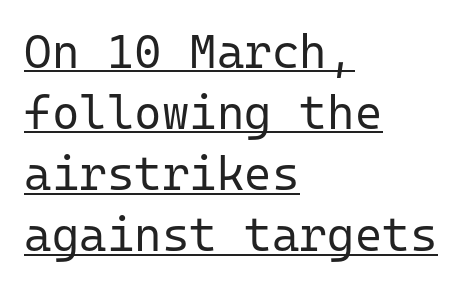
Q: Is the text bold? A: No.
Q: Is the text italic (slanted)? A: No, it is upright.
Q: Is the typeface a serif or a sans-serif typeface? A: Sans-serif.
Q: Is the text underlined? A: Yes.
Q: How is the paragraph aligned? A: Left-aligned.
Q: Is the spacing between letters normal or unusually wide? A: Normal.
Q: Is the spacing between lines tight, normal or loose? A: Normal.
Q: Width (condensed, normal, or wide)? A: Normal.
Q: Stroke contrast? A: Low.
Q: x-height? A: Medium.
Q: Monospaced? A: Yes.
